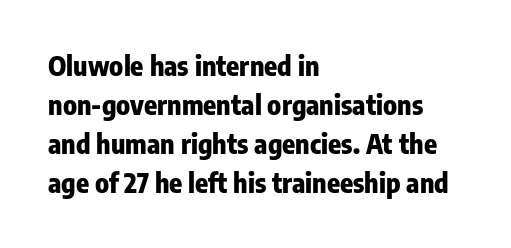
Q: Is the text bold? A: Yes.
Q: Is the text italic (slanted)? A: No, it is upright.
Q: Is the text underlined? A: No.
Q: How is the paragraph aligned? A: Left-aligned.
Q: Is the spacing between letters normal or unusually wide? A: Normal.
Q: Is the spacing between lines tight, normal or loose? A: Normal.
